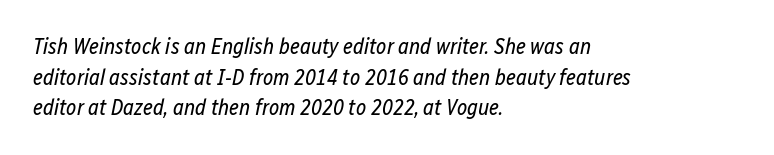
The image shows 22 px text type, italic (leaning right); set left-aligned, normal line spacing (1.39x), normal letter spacing, not underlined.
